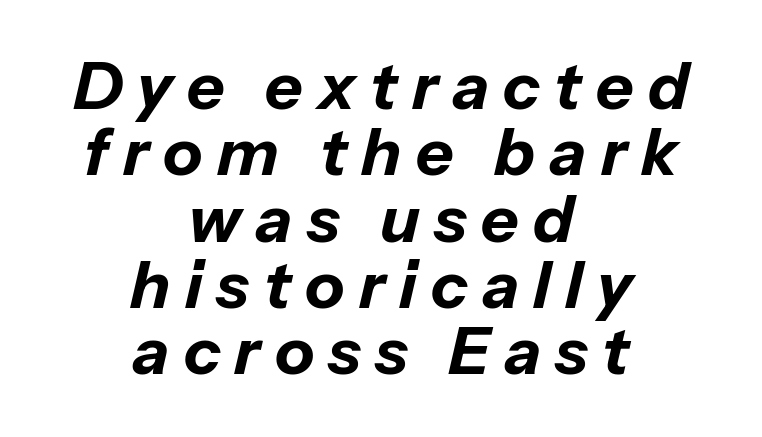
{"italic": "yes", "lean": "right", "slant_degrees": 13, "bold": "yes", "weight": "bold", "width": "normal", "stroke_contrast": "low", "x_height": "medium", "monospaced": "no", "underline": "no", "align": "center", "line_spacing": "tight", "line_spacing_ratio": 1.02, "letter_spacing": "wide", "letter_spacing_em": 0.22, "glyph_px": 65}
